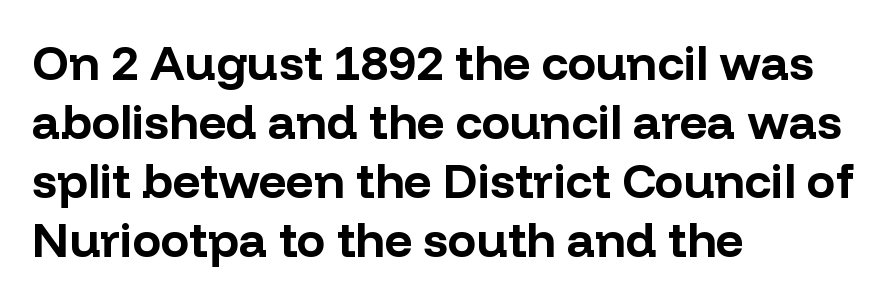
To sum up the face: it is a sans, with no serifs. Every row of glyphs begins at an identical x-position on the left. The line texture is even and compact thanks to regular tracking. Summary of weight: heavy, a full bold.
